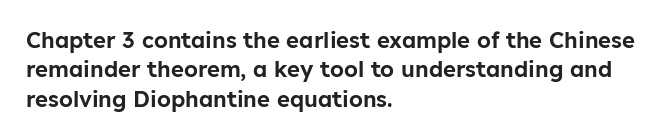
Q: Is the text italic (slanted)? A: No, it is upright.
Q: Is the text underlined? A: No.
Q: How is the paragraph aligned? A: Left-aligned.
Q: Is the spacing between letters normal or unusually wide? A: Normal.
Q: Is the spacing between lines tight, normal or loose? A: Normal.
